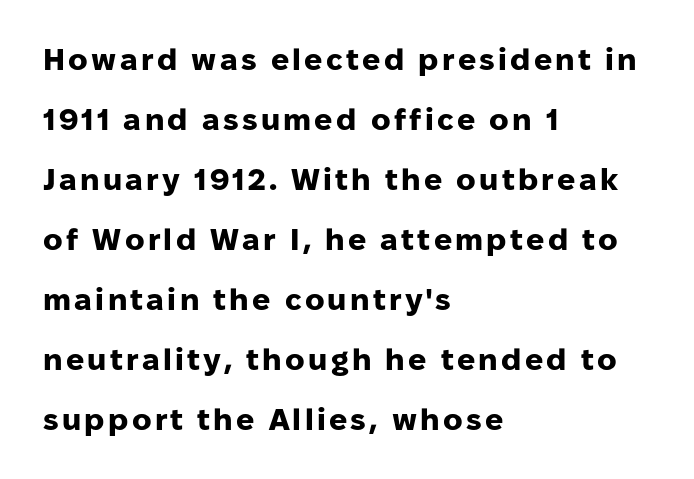
Q: Is the text bold? A: Yes.
Q: Is the text italic (slanted)? A: No, it is upright.
Q: Is the typeface a serif or a sans-serif typeface? A: Sans-serif.
Q: Is the text underlined? A: No.
Q: How is the paragraph aligned? A: Left-aligned.
Q: Is the spacing between lines tight, normal or loose? A: Loose.
Q: Width (condensed, normal, or wide)? A: Normal.
Q: Stroke contrast? A: Low.
Q: x-height? A: Medium.
Q: Monospaced? A: No.
